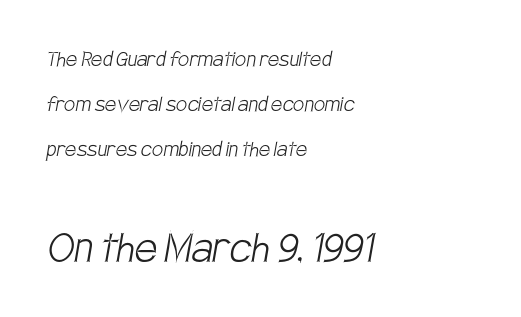
The image shows 50 px light, condensed sans-serif type; set left-aligned, line spacing 1.8x, normal letter spacing, not underlined; the second (bottom) block is 2.0x larger; low stroke contrast and a large x-height.
